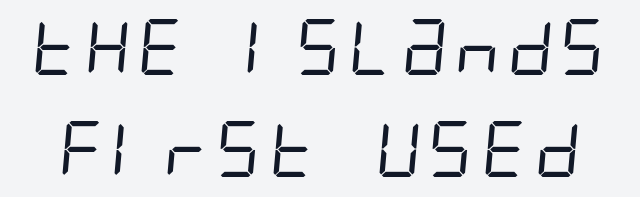
The image shows 56 px regular-weight, condensed sans-serif type; set line spacing 1.83x, normal letter spacing, not underlined; low stroke contrast and a large x-height.
